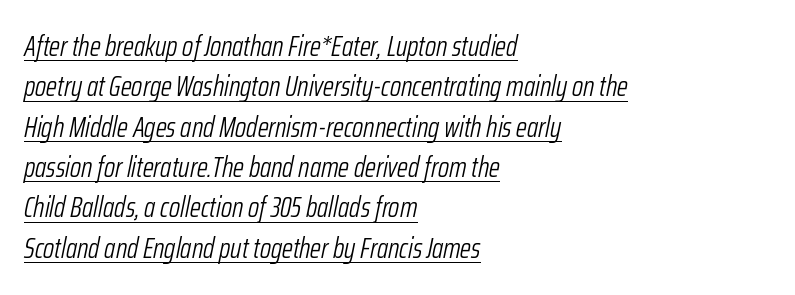
The image shows 28 px light, condensed type, italic (leaning right); set left-aligned, normal line spacing (1.44x), normal letter spacing, underlined; low stroke contrast and a medium x-height.
